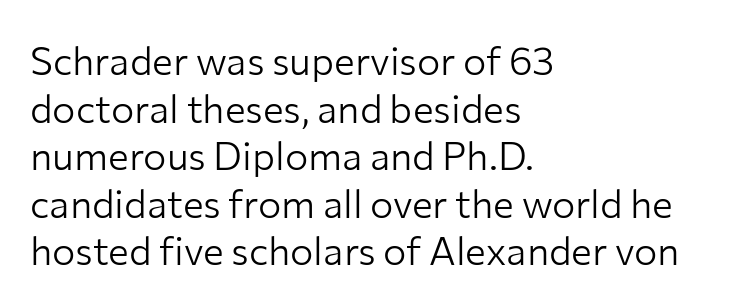
The image shows 39 px light sans-serif type, upright; set left-aligned, line spacing 1.22x, normal letter spacing, not underlined; low stroke contrast and a medium x-height.
